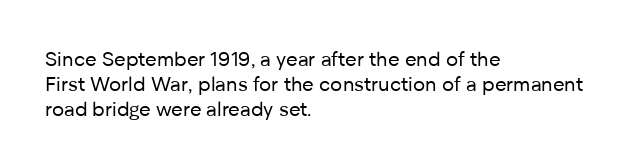
Q: Is the text bold? A: No.
Q: Is the text italic (slanted)? A: No, it is upright.
Q: Is the text underlined? A: No.
Q: How is the paragraph aligned? A: Left-aligned.
Q: Is the spacing between letters normal or unusually wide? A: Normal.
